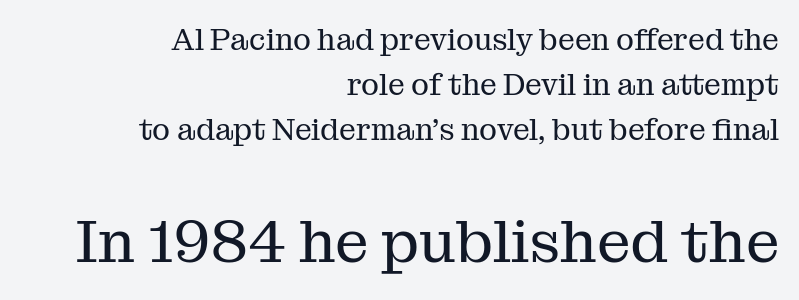
Glyph-to-glyph distance matches everyday printed text. The rendering shows small feet on the letterforms — a serif design. Italic: no, the glyphs are upright roman. The ragged edge is on the left, which tells us the setting is flush right. Notice how descenders clear the ascenders below comfortably — that's standard leading. The composition opens small and finishes big.
